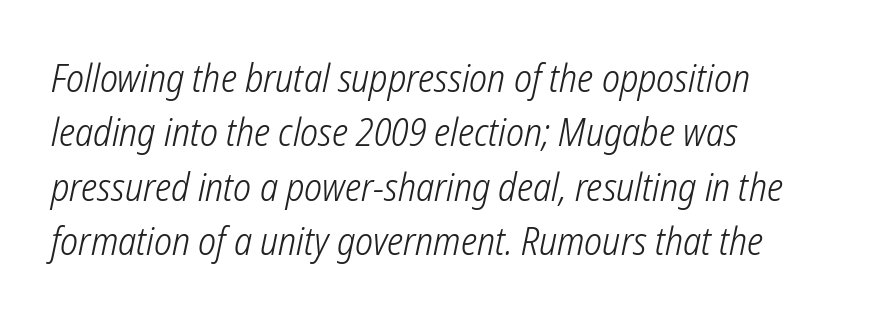
Q: Is the text bold? A: No.
Q: Is the typeface a serif or a sans-serif typeface? A: Sans-serif.
Q: Is the text underlined? A: No.
Q: How is the paragraph aligned? A: Left-aligned.
Q: Is the spacing between letters normal or unusually wide? A: Normal.
Q: Is the spacing between lines tight, normal or loose? A: Normal.
Q: Width (condensed, normal, or wide)? A: Condensed.
Q: Stroke contrast? A: Low.
Q: x-height? A: Medium.
Q: Monospaced? A: No.
